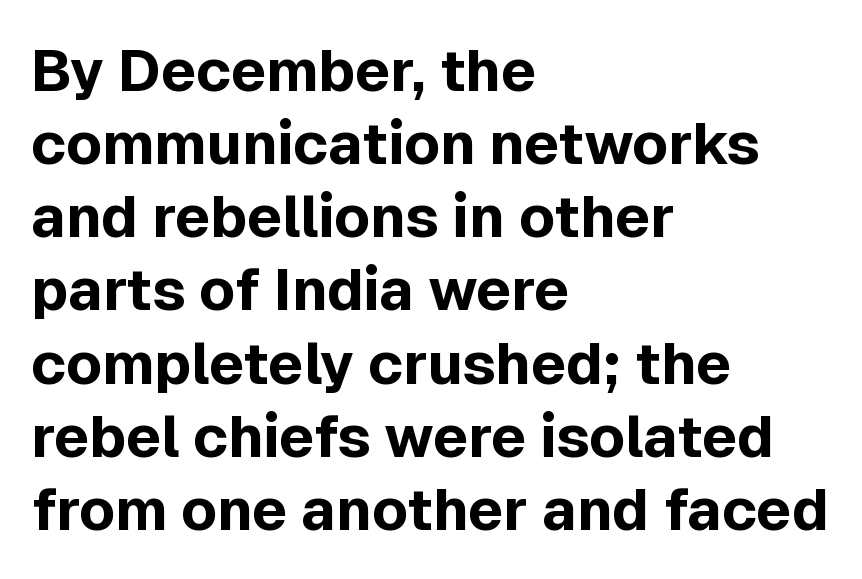
Q: Is the text bold? A: Yes.
Q: Is the text italic (slanted)? A: No, it is upright.
Q: Is the typeface a serif or a sans-serif typeface? A: Sans-serif.
Q: Is the text underlined? A: No.
Q: How is the paragraph aligned? A: Left-aligned.
Q: Is the spacing between letters normal or unusually wide? A: Normal.
Q: Width (condensed, normal, or wide)? A: Normal.
Q: x-height? A: Medium.
Q: Monospaced? A: No.
